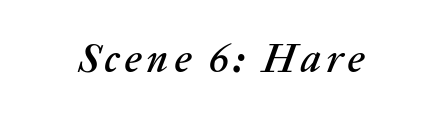
Q: Is the text italic (slanted)? A: Yes, it leans right by about 20 degrees.
Q: Is the text underlined? A: No.
Q: Width (condensed, normal, or wide)? A: Normal.
Q: Stroke contrast? A: Medium.
Q: x-height? A: Medium.
Q: Monospaced? A: No.
